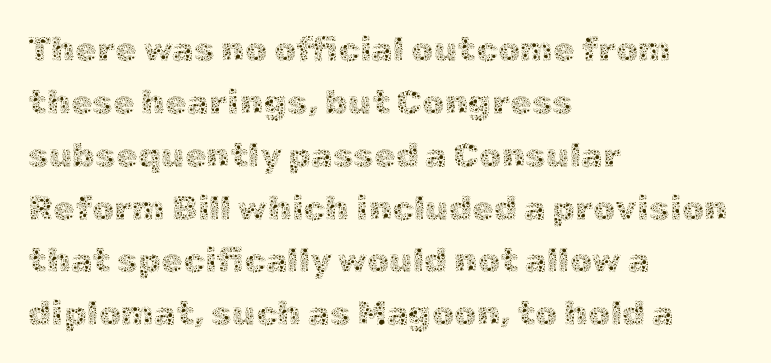
Stem width sits at or under what a default text font uses. In terms of leading, this rendering sits right in the middle. In terms of posture, this sample is upright. Proportional: the letters do not fall into vertical columns.
